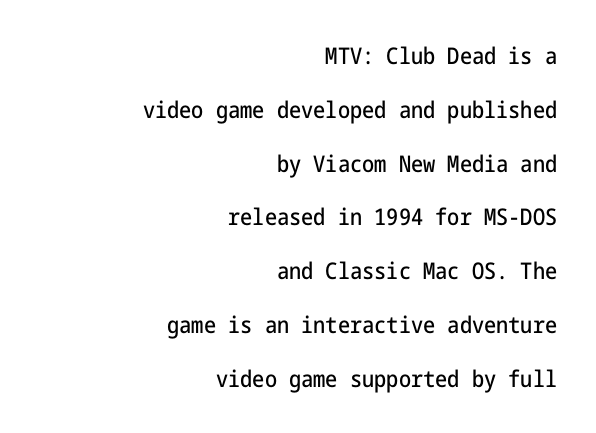
Q: Is the text italic (slanted)? A: No, it is upright.
Q: Is the text underlined? A: No.
Q: How is the paragraph aligned? A: Right-aligned.
Q: Is the spacing between letters normal or unusually wide? A: Normal.
Q: Is the spacing between lines tight, normal or loose? A: Loose.
